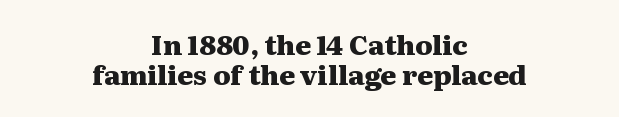
{"italic": "no", "bold": "yes", "underline": "no", "align": "center", "line_spacing": "tight", "line_spacing_ratio": 1.1, "letter_spacing": "normal", "letter_spacing_em": 0.0, "glyph_px": 27}
